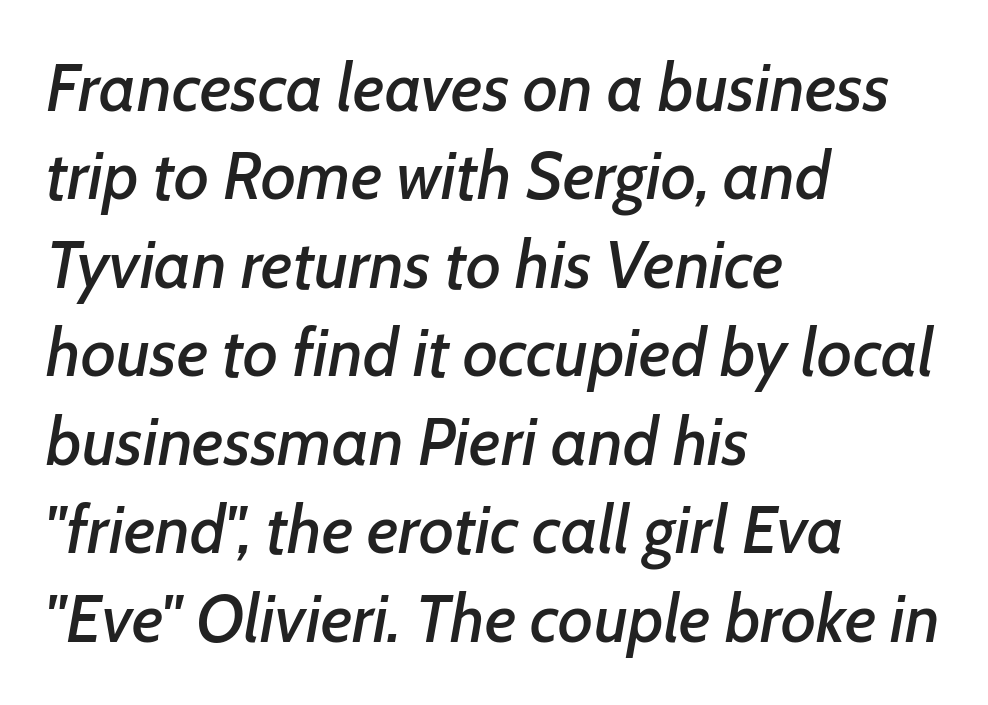
There's an unmistakable incline to the writing here. Looks like regular typesetting: each glyph gets only the width it needs. Normally led — the rows are evenly, conventionally spaced. The face used here is rendered with its standard letterfit.
